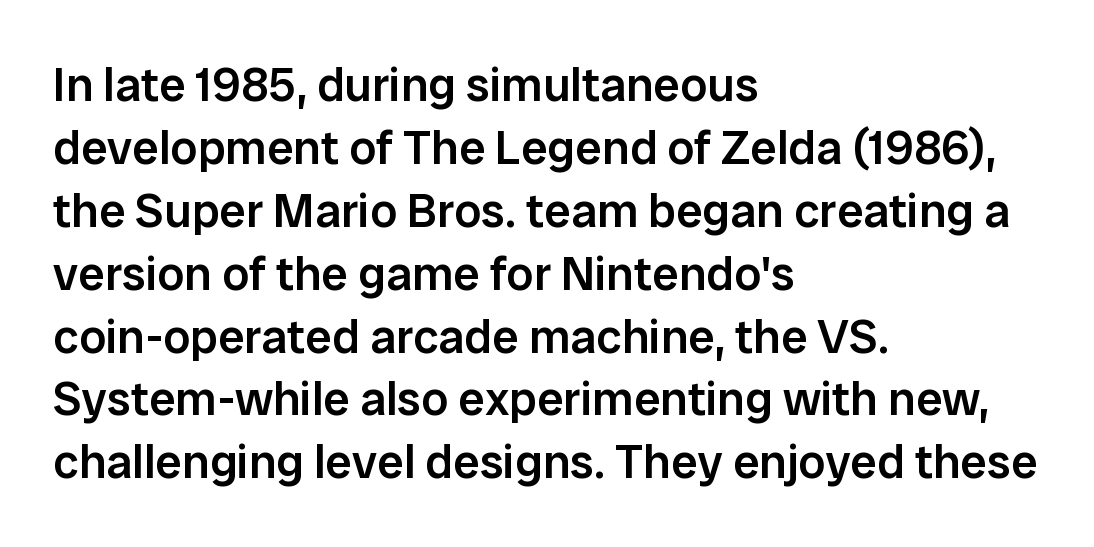
Note the varied advance widths — an 'i' is clearly narrower than an 'm'. Compared with a centered layout, this one pins lines to the left instead. The zone under the glyphs is completely vacant. Characters follow at the spacing the type designer built in.
